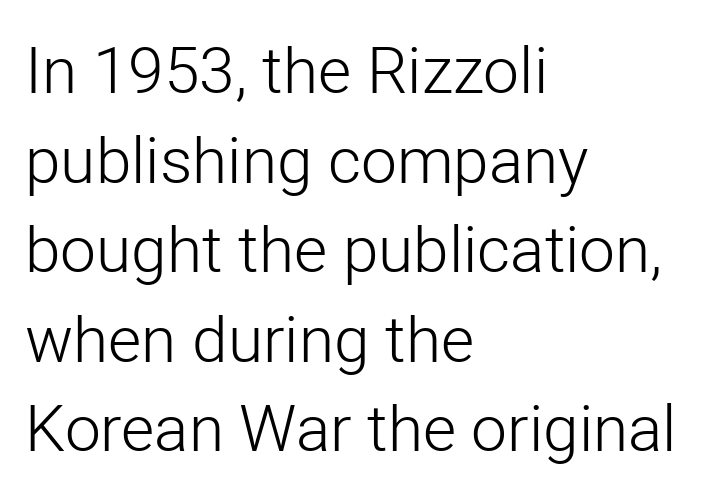
{"serif": "no", "italic": "no", "bold": "no", "weight": "light", "width": "normal", "stroke_contrast": "low", "x_height": "medium", "monospaced": "no", "underline": "no", "align": "left", "line_spacing": "normal", "line_spacing_ratio": 1.4, "letter_spacing": "normal", "letter_spacing_em": 0.0, "glyph_px": 64}
